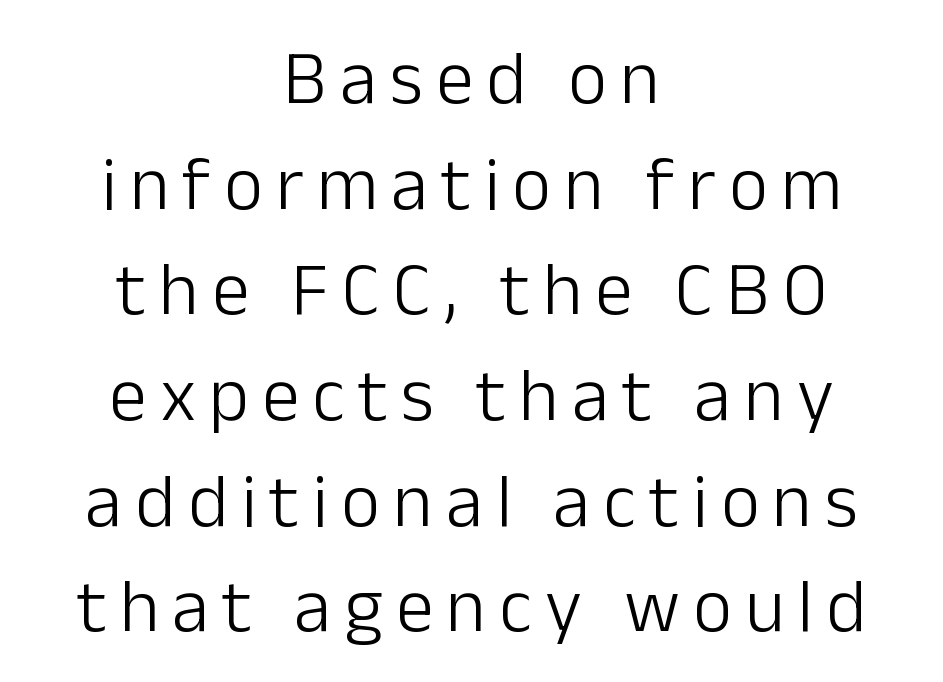
These lines are rendered in a variable-pitch font. Any mark beneath the type? The region is blank. This sample keeps an unexceptional amount of space between lines. This sample is center-justified, so both line endings float freely. I'd call this a sans setting — the letters go barefoot.
